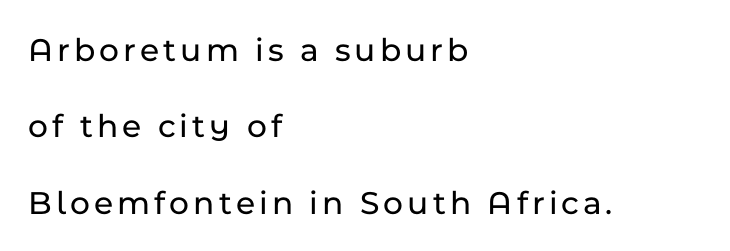
Q: Is the text italic (slanted)? A: No, it is upright.
Q: Is the typeface a serif or a sans-serif typeface? A: Sans-serif.
Q: Is the text underlined? A: No.
Q: How is the paragraph aligned? A: Left-aligned.
Q: Is the spacing between lines tight, normal or loose? A: Loose.
Q: Width (condensed, normal, or wide)? A: Normal.
Q: Stroke contrast? A: Low.
Q: x-height? A: Medium.
Q: Monospaced? A: No.
